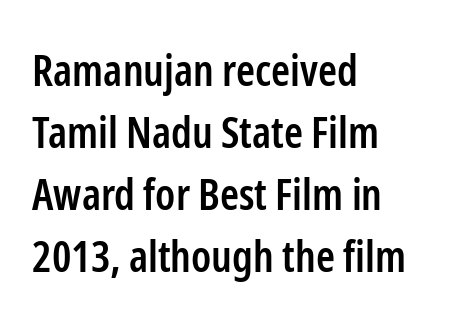
Letterform terminals end flat and unadorned throughout the passage. These lines keep a tight, regular rhythm from letter to letter. The rows are spaced the way most documents space them. The letters advance in unequal steps, a hallmark of proportional type.
